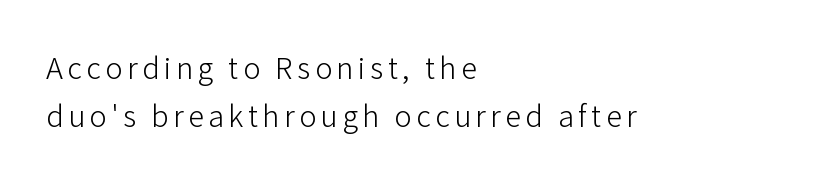
The image shows 32 px light sans-serif type, upright; set left-aligned, normal line spacing (1.49x), not underlined; low stroke contrast and a medium x-height.
